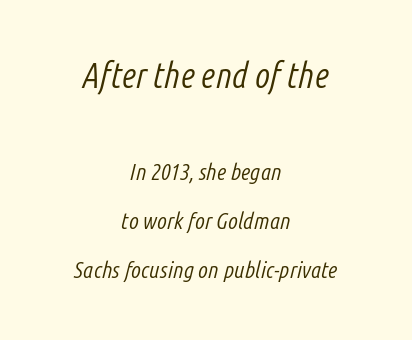
{"italic": "yes", "lean": "right", "slant_degrees": 14, "bold": "no", "weight": "light", "width": "condensed", "stroke_contrast": "low", "x_height": "medium", "monospaced": "no", "underline": "no", "align": "center", "line_spacing": "loose", "line_spacing_ratio": 2.14, "letter_spacing": "normal", "letter_spacing_em": 0.0, "larger_block": "first", "size_ratio": 1.52, "glyph_px": 35}
